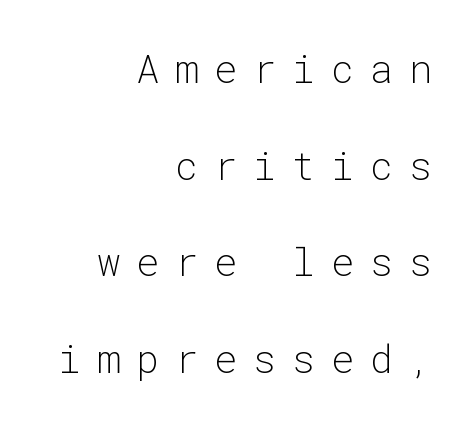
The image shows 39 px light sans-serif type, upright, monospaced; set right-aligned, loose line spacing (2.48x), unusually wide letter spacing (+0.4 em), not underlined; low stroke contrast and a medium x-height.
